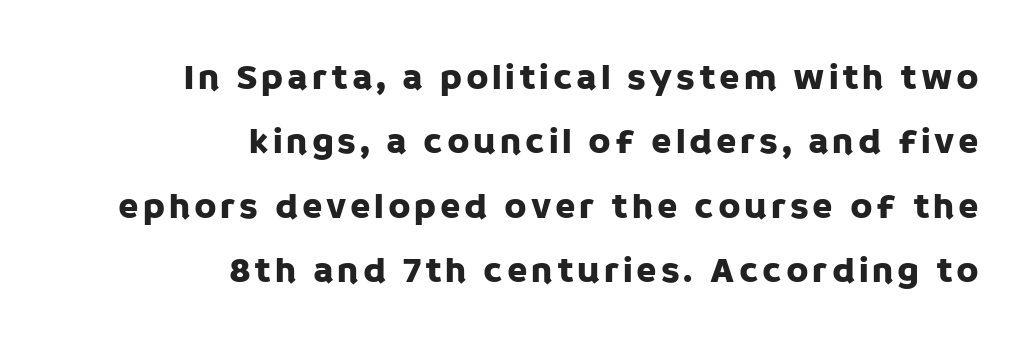
{"serif": "no", "italic": "no", "width": "normal", "stroke_contrast": "low", "x_height": "large", "monospaced": "no", "underline": "no", "align": "right", "line_spacing_ratio": 1.74, "glyph_px": 37}
